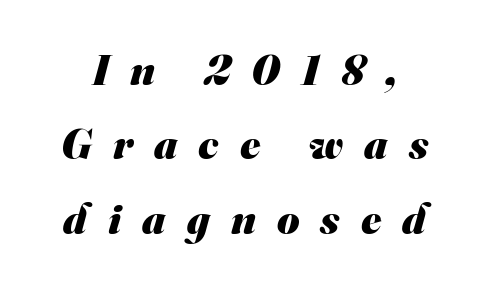
Is this a fixed-width face? No — the glyphs have proportional, varying widths. Nope, no serifs anywhere on these letters. Emphasis by weight is at full strength: bold. Characters follow at a spacing far wider than the type designer built in. The gap between lines stays unmarked.
